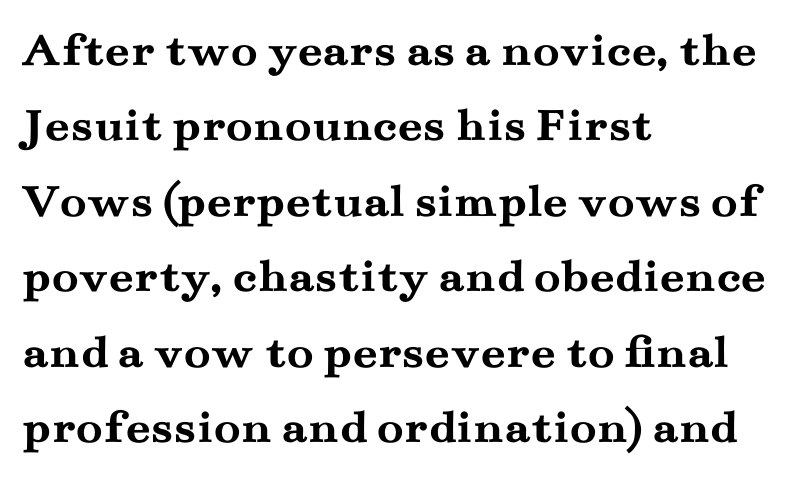
Q: Is the text bold? A: Yes.
Q: Is the text italic (slanted)? A: No, it is upright.
Q: Is the typeface a serif or a sans-serif typeface? A: Serif.
Q: Is the text underlined? A: No.
Q: How is the paragraph aligned? A: Left-aligned.
Q: Is the spacing between letters normal or unusually wide? A: Normal.
Q: Is the spacing between lines tight, normal or loose? A: Normal.
Q: Width (condensed, normal, or wide)? A: Wide.
Q: Stroke contrast? A: Medium.
Q: x-height? A: Small.
Q: Monospaced? A: No.
